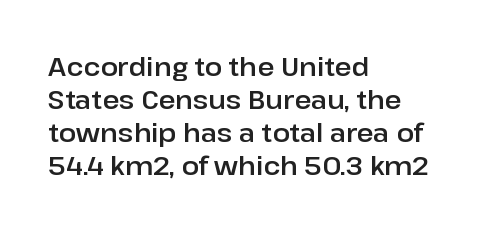
The image shows 26 px text type, upright; set left-aligned, normal line spacing (1.27x), normal letter spacing, not underlined.
